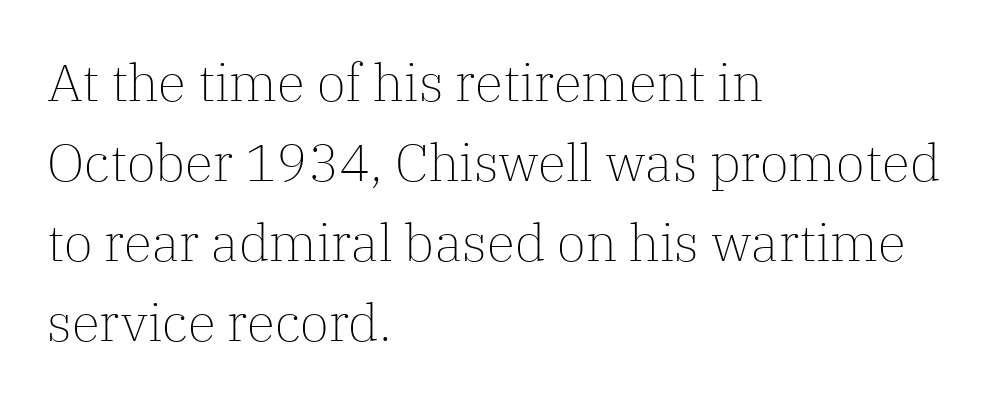
{"serif": "yes", "italic": "no", "bold": "no", "weight": "light", "width": "normal", "stroke_contrast": "low", "x_height": "medium", "monospaced": "no", "underline": "no", "align": "left", "line_spacing": "normal", "line_spacing_ratio": 1.54, "letter_spacing": "normal", "letter_spacing_em": 0.0, "glyph_px": 52}
